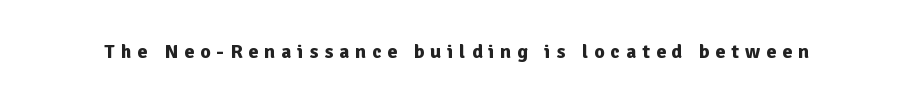
Characters follow at a spacing far wider than the type designer built in. The letters stand straight up with perfectly vertical stems. The zone under the glyphs is completely vacant. Weight: bold.
